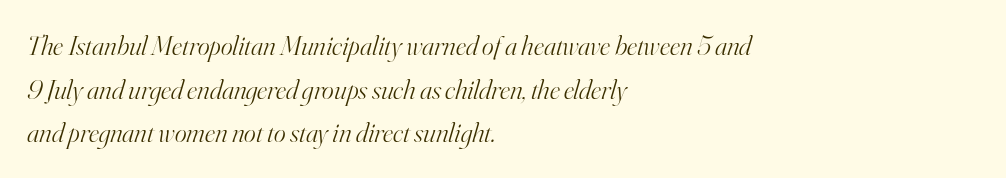
Q: Is the text bold? A: No.
Q: Is the text italic (slanted)? A: Yes, it leans right by about 16 degrees.
Q: Is the typeface a serif or a sans-serif typeface? A: Serif.
Q: Is the text underlined? A: No.
Q: How is the paragraph aligned? A: Left-aligned.
Q: Is the spacing between letters normal or unusually wide? A: Normal.
Q: Is the spacing between lines tight, normal or loose? A: Normal.
Q: Width (condensed, normal, or wide)? A: Normal.
Q: Stroke contrast? A: High.
Q: x-height? A: Small.
Q: Monospaced? A: No.
